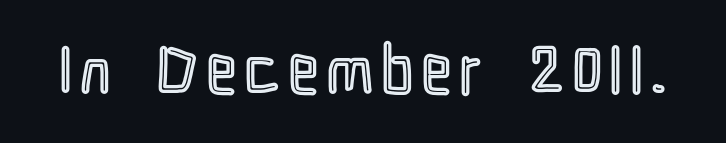
{"italic": "no", "width": "condensed", "x_height": "medium", "monospaced": "no", "underline": "no", "glyph_px": 65}
